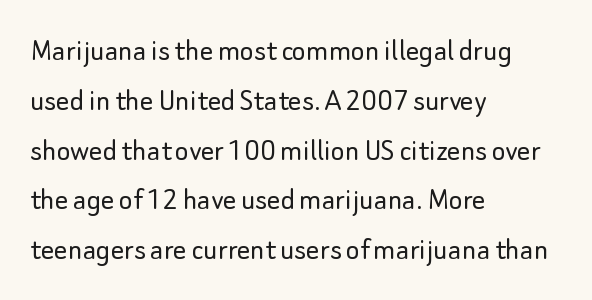
Q: Is the text bold? A: No.
Q: Is the text italic (slanted)? A: No, it is upright.
Q: Is the typeface a serif or a sans-serif typeface? A: Sans-serif.
Q: Is the text underlined? A: No.
Q: How is the paragraph aligned? A: Left-aligned.
Q: Is the spacing between letters normal or unusually wide? A: Normal.
Q: Is the spacing between lines tight, normal or loose? A: Normal.
Q: Width (condensed, normal, or wide)? A: Normal.
Q: Stroke contrast? A: Low.
Q: x-height? A: Small.
Q: Monospaced? A: No.
